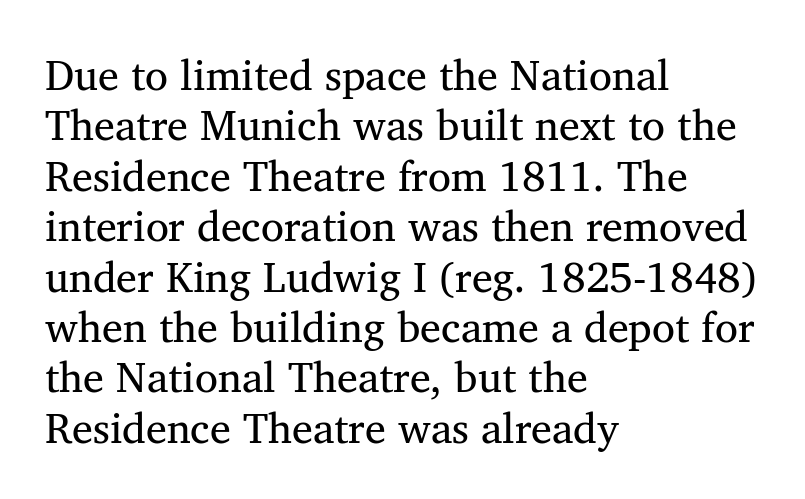
The image shows 42 px regular-weight serif type, upright; set left-aligned, line spacing 1.2x, normal letter spacing, not underlined; medium stroke contrast and a medium x-height.
